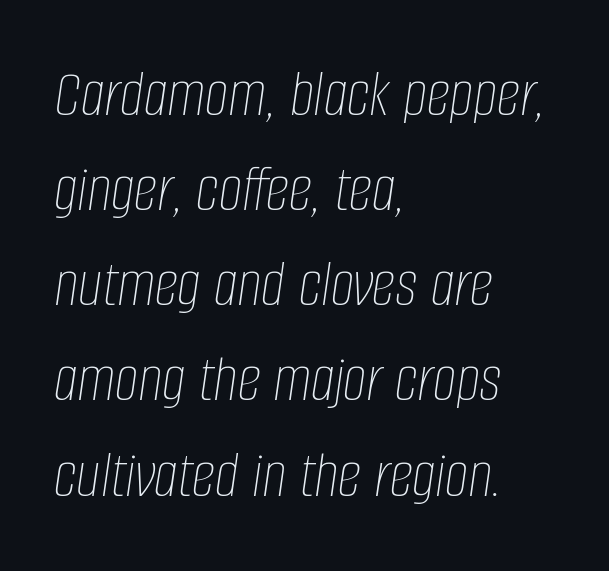
Q: Is the text bold? A: No.
Q: Is the text italic (slanted)? A: Yes, it leans right by about 8 degrees.
Q: Is the text underlined? A: No.
Q: How is the paragraph aligned? A: Left-aligned.
Q: Is the spacing between letters normal or unusually wide? A: Normal.
Q: Is the spacing between lines tight, normal or loose? A: Normal.
Q: Width (condensed, normal, or wide)? A: Condensed.
Q: Stroke contrast? A: Low.
Q: x-height? A: Large.
Q: Monospaced? A: No.
